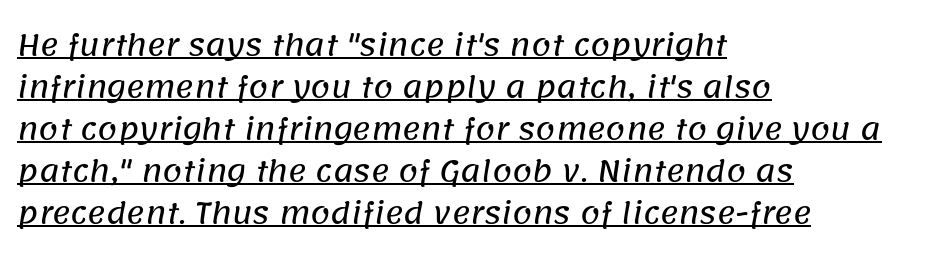
The image shows 28 px sans-serif type; set left-aligned, normal line spacing (1.5x), normal letter spacing, underlined; low stroke contrast and a large x-height.
